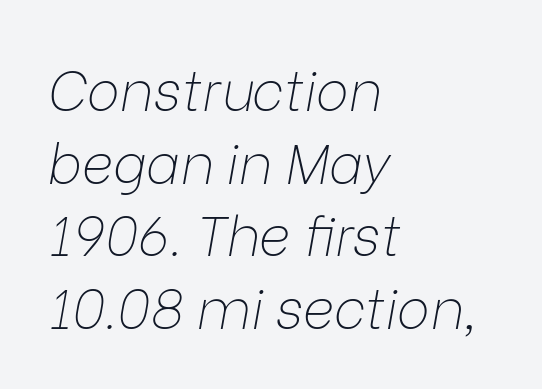
The image shows 55 px thin type, italic (leaning right); set left-aligned, normal line spacing (1.32x), normal letter spacing, not underlined; low stroke contrast and a medium x-height.
